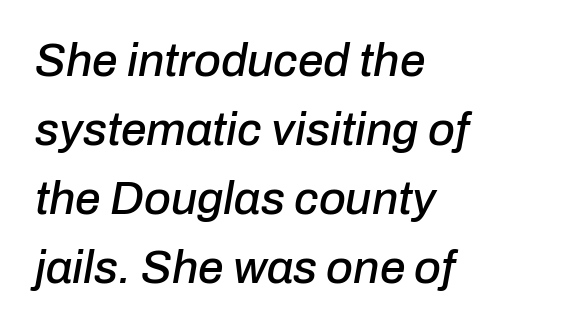
Q: Is the text italic (slanted)? A: Yes, it leans right by about 10 degrees.
Q: Is the text underlined? A: No.
Q: How is the paragraph aligned? A: Left-aligned.
Q: Is the spacing between letters normal or unusually wide? A: Normal.
Q: Is the spacing between lines tight, normal or loose? A: Normal.
Q: Width (condensed, normal, or wide)? A: Normal.
Q: Stroke contrast? A: Low.
Q: x-height? A: Medium.
Q: Monospaced? A: No.
